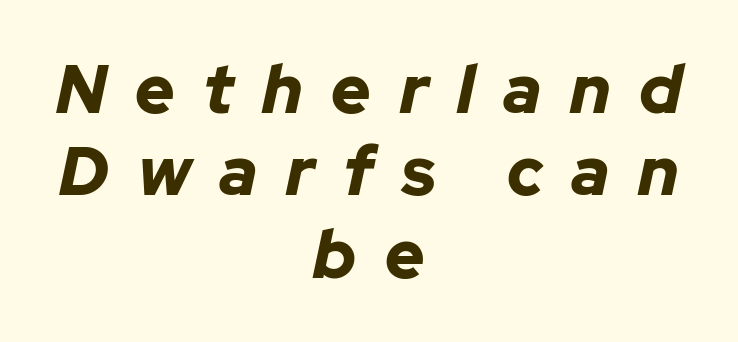
The image shows 68 px bold type, italic (leaning right); set centered, line spacing 1.21x, unusually wide letter spacing (+0.42 em), not underlined; low stroke contrast and a medium x-height.
